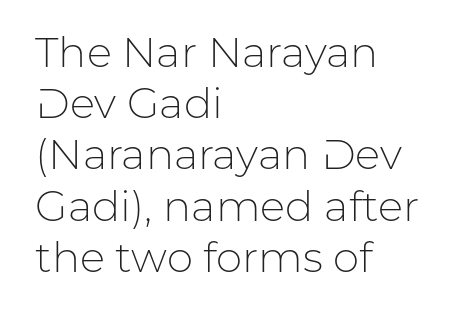
{"serif": "no", "italic": "no", "bold": "no", "weight": "light", "width": "normal", "stroke_contrast": "low", "x_height": "medium", "monospaced": "no", "underline": "no", "align": "left", "line_spacing_ratio": 1.22, "letter_spacing": "normal", "letter_spacing_em": 0.0, "glyph_px": 42}
